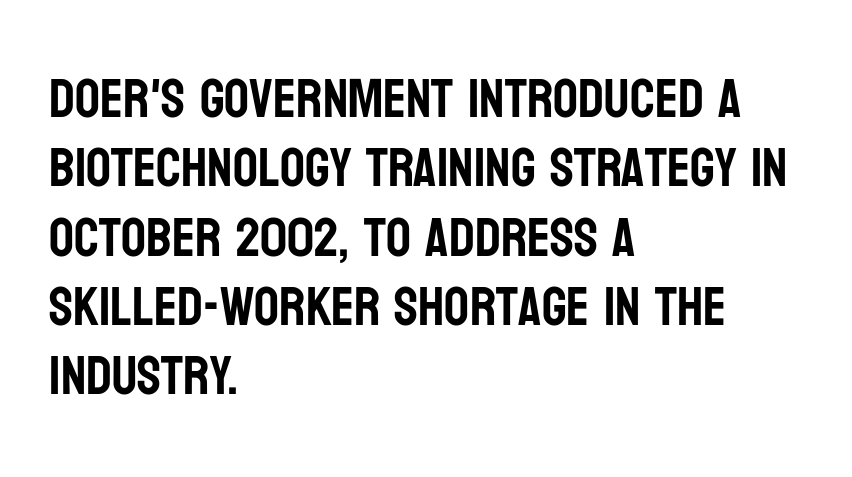
In terms of posture, this sample is upright. The face used here is proportionally spaced, like ordinary book or web type. A typesetter would label this face a sans. Which margin do the lines hug? The left one — the right edge is uneven. The tracking reads as untouched default to a designer's eye.
